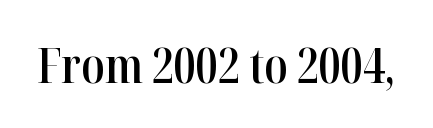
Q: Is the text bold? A: Semi-bold.
Q: Is the text italic (slanted)? A: No, it is upright.
Q: Is the typeface a serif or a sans-serif typeface? A: Serif.
Q: Is the text underlined? A: No.
Q: Is the spacing between letters normal or unusually wide? A: Normal.
Q: Width (condensed, normal, or wide)? A: Condensed.
Q: Stroke contrast? A: High.
Q: x-height? A: Medium.
Q: Monospaced? A: No.
